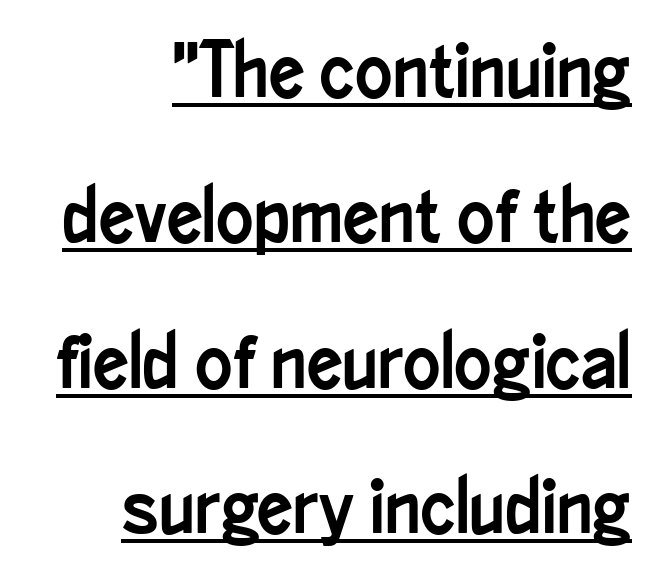
Q: Is the text italic (slanted)? A: No, it is upright.
Q: Is the typeface a serif or a sans-serif typeface? A: Sans-serif.
Q: Is the text underlined? A: Yes.
Q: How is the paragraph aligned? A: Right-aligned.
Q: Is the spacing between letters normal or unusually wide? A: Normal.
Q: Width (condensed, normal, or wide)? A: Condensed.
Q: Stroke contrast? A: Low.
Q: x-height? A: Small.
Q: Monospaced? A: No.
